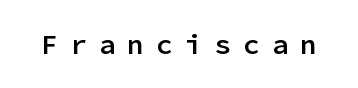
The image shows 28 px semibold sans-serif type, upright, monospaced; set unusually wide letter spacing (+0.43 em), not underlined; low stroke contrast and a medium x-height.
